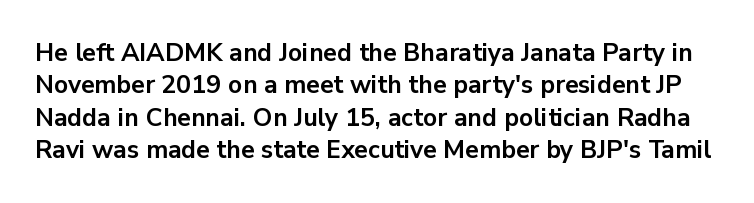
{"italic": "no", "bold": "yes", "underline": "no", "line_spacing": "normal", "line_spacing_ratio": 1.3, "letter_spacing": "normal", "letter_spacing_em": 0.0, "glyph_px": 25}
